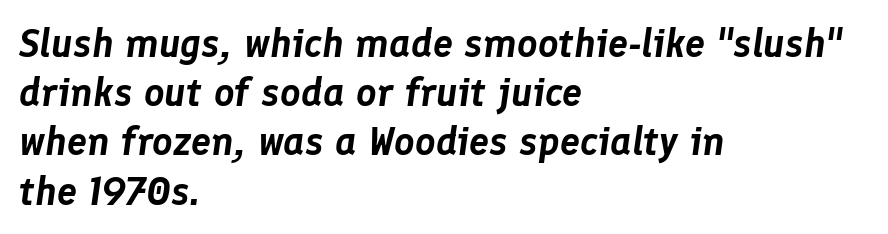
The image shows 40 px text type, italic (leaning right); set left-aligned, line spacing 1.23x, normal letter spacing, not underlined; low stroke contrast and a medium x-height.
